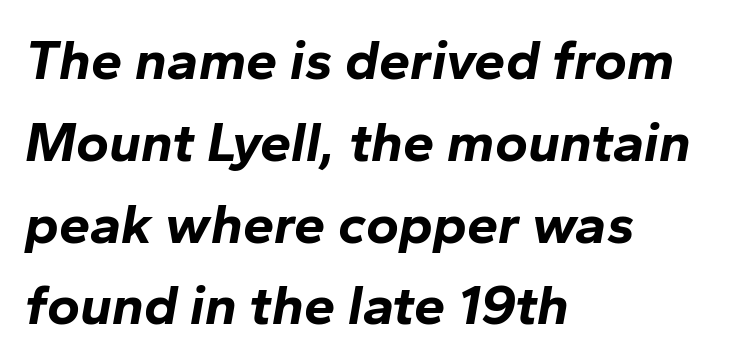
The image shows 56 px bold type, italic (leaning right); set left-aligned, normal line spacing (1.46x), normal letter spacing, not underlined; low stroke contrast and a medium x-height.
